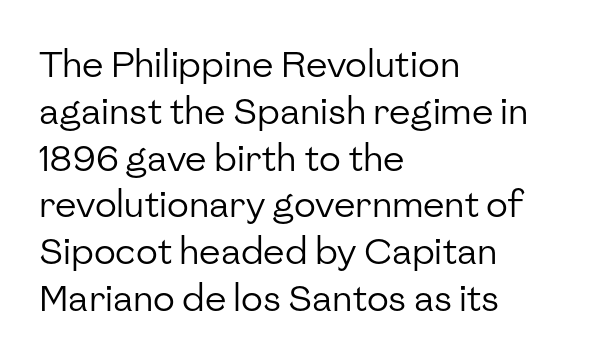
The image shows 36 px regular-weight sans-serif type, upright; set left-aligned, normal line spacing (1.3x), normal letter spacing, not underlined; low stroke contrast and a medium x-height.
